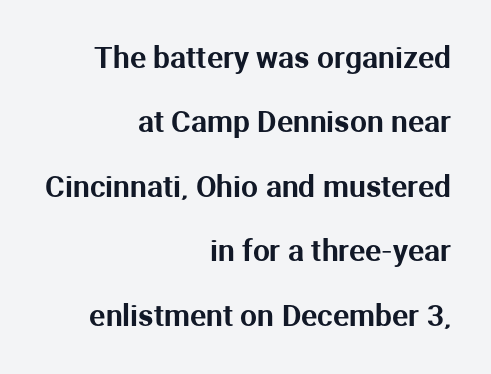
The image shows 30 px sans-serif type, upright; set right-aligned, loose line spacing (2.15x), normal letter spacing, not underlined; medium stroke contrast and a medium x-height.
